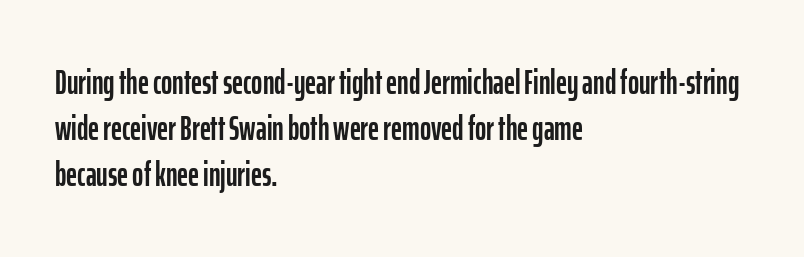
Q: Is the text italic (slanted)? A: No, it is upright.
Q: Is the typeface a serif or a sans-serif typeface? A: Sans-serif.
Q: Is the text underlined? A: No.
Q: How is the paragraph aligned? A: Left-aligned.
Q: Is the spacing between letters normal or unusually wide? A: Normal.
Q: Is the spacing between lines tight, normal or loose? A: Normal.
Q: Width (condensed, normal, or wide)? A: Condensed.
Q: Stroke contrast? A: Low.
Q: x-height? A: Medium.
Q: Monospaced? A: No.
